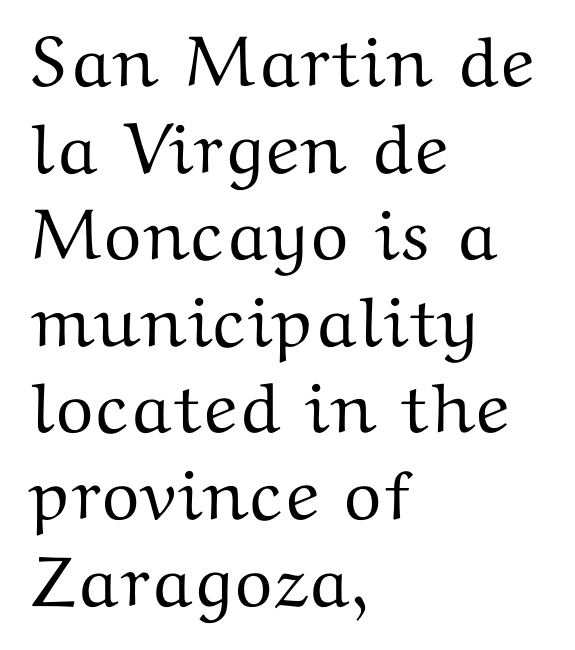
The horizontal fit of the characters is conventional and even. These lines are set flush left with a ragged right edge. The face used here is proportionally spaced, like ordinary book or web type. Clear beneath every line of the passage. Italic: no, the glyphs are upright roman. The font family rendered here belongs to the serif group.
